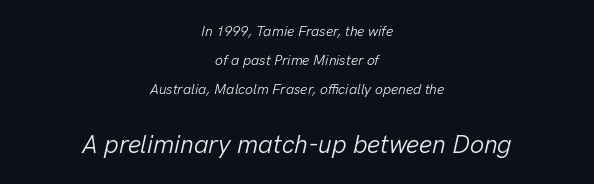
Q: Is the text bold? A: No.
Q: Is the text italic (slanted)? A: Yes, it leans right by about 13 degrees.
Q: Is the text underlined? A: No.
Q: How is the paragraph aligned? A: Centered.
Q: Is the spacing between letters normal or unusually wide? A: Normal.
Q: Is the spacing between lines tight, normal or loose? A: Loose.
Q: Which block of text is set in a larger size, the first (top) or the second (bottom)? A: The second (bottom) one.
